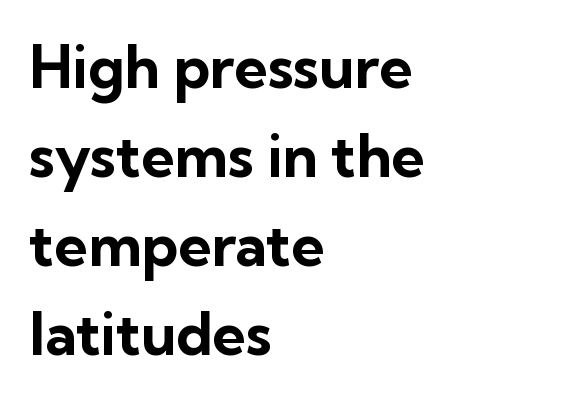
Q: Is the text bold? A: Yes.
Q: Is the text italic (slanted)? A: No, it is upright.
Q: Is the typeface a serif or a sans-serif typeface? A: Sans-serif.
Q: Is the text underlined? A: No.
Q: How is the paragraph aligned? A: Left-aligned.
Q: Is the spacing between letters normal or unusually wide? A: Normal.
Q: Is the spacing between lines tight, normal or loose? A: Normal.
Q: Width (condensed, normal, or wide)? A: Normal.
Q: Stroke contrast? A: Low.
Q: x-height? A: Medium.
Q: Monospaced? A: No.
